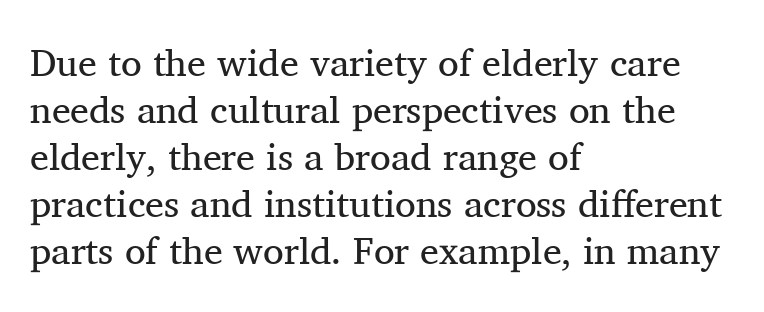
Nothing heavy about these letters — not bold at all. Descenders are the only things crossing below the line. Small tapered or slab feet sit at the stroke ends, so this counts as serif. Quick note: not italic, upright. Proportional: the letters do not fall into vertical columns. A student would call this left alignment; a typographer would say flush left, rag right.
